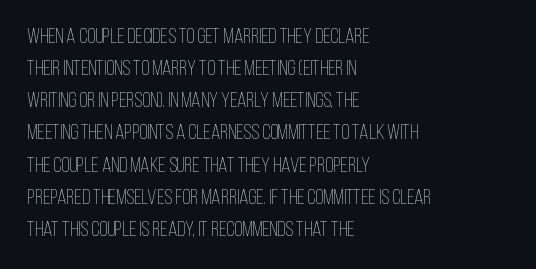
The image shows 21 px text type, upright; set left-aligned, normal line spacing (1.53x), normal letter spacing, not underlined.
